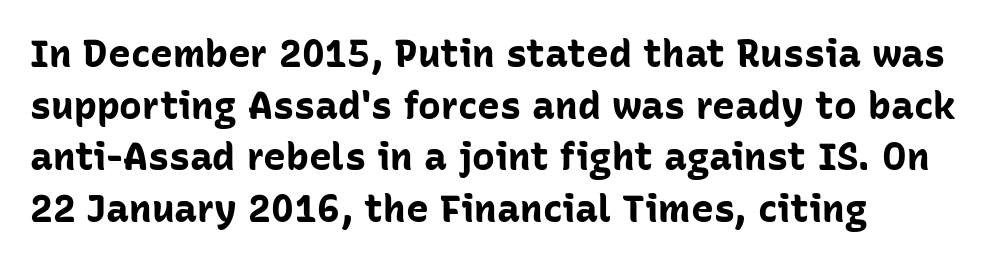
The gap between lines stays unmarked. The type is set solid horizontally, with unmodified tracking. Note: no serifs on the glyphs. Set as a true bold cut, around the 700 mark. A normal amount of white space separates one row of letters from the next.
